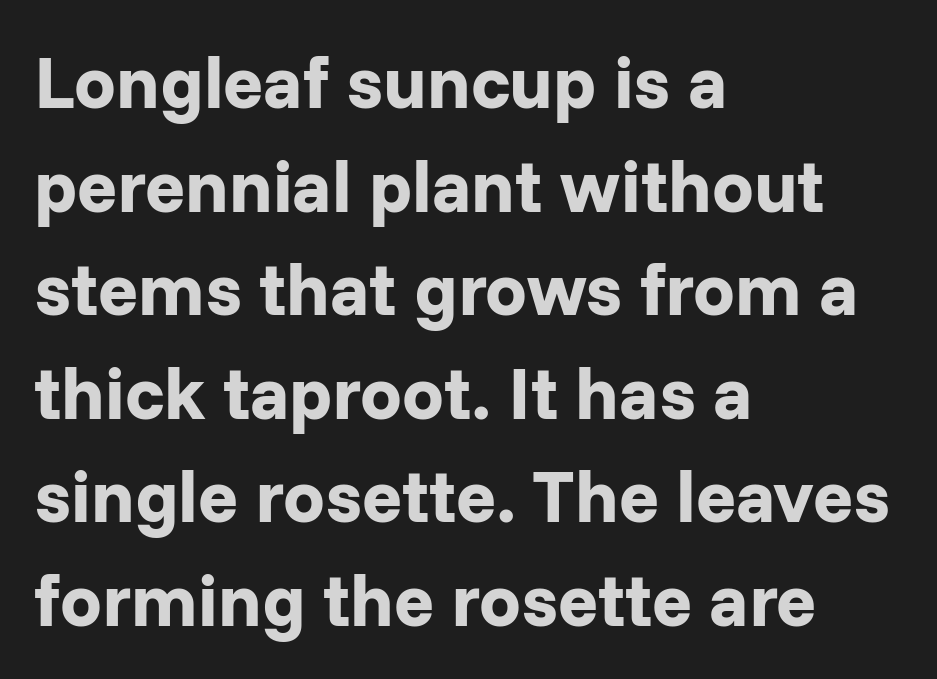
Inter-character spacing is left at the font's built-in metrics. The glyphs have the mass of a bold cut. The glyphs are unaccompanied by any horizontal stroke below them. Style check: upright. Classification — sans serif. Horizontally, the lines are justified to the leading edge only.
